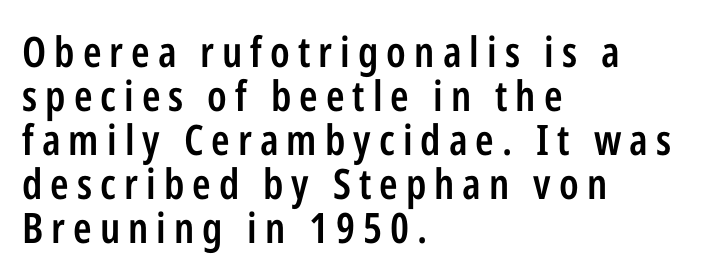
In terms of letterform style, serifs are entirely absent. The lettering stays uniformly vertical, giving the passage a roman look. A typesetter would call this proportional, since set widths differ per character. Rows of type sit shoulder to shoulder in the vertical direction. Horizontally, the lines are justified to the leading edge only. Typesetter's note: demi weight, one step under bold.
